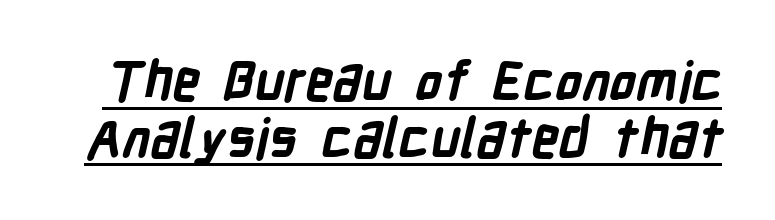
The image shows 54 px bold, condensed sans-serif type; set tight line spacing (1.05x), normal letter spacing, underlined; low stroke contrast and a medium x-height.
